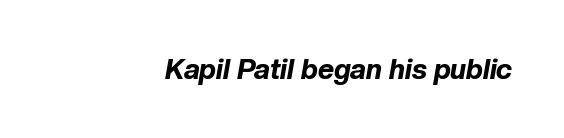
Q: Is the text bold? A: Yes.
Q: Is the text italic (slanted)? A: Yes, it leans right by about 10 degrees.
Q: Is the text underlined? A: No.
Q: Is the spacing between letters normal or unusually wide? A: Normal.
Q: Width (condensed, normal, or wide)? A: Normal.
Q: Stroke contrast? A: Low.
Q: x-height? A: Medium.
Q: Monospaced? A: No.
